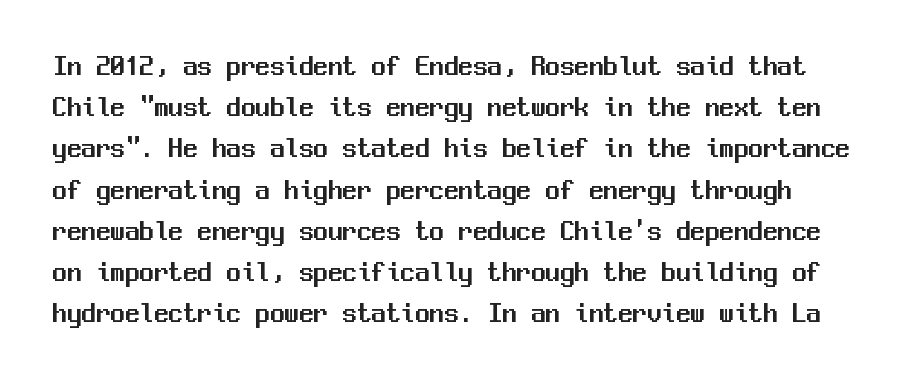
Q: Is the text italic (slanted)? A: No, it is upright.
Q: Is the typeface a serif or a sans-serif typeface? A: Sans-serif.
Q: Is the text underlined? A: No.
Q: Is the spacing between letters normal or unusually wide? A: Normal.
Q: Is the spacing between lines tight, normal or loose? A: Normal.
Q: Width (condensed, normal, or wide)? A: Normal.
Q: Stroke contrast? A: Medium.
Q: x-height? A: Medium.
Q: Monospaced? A: Yes.
